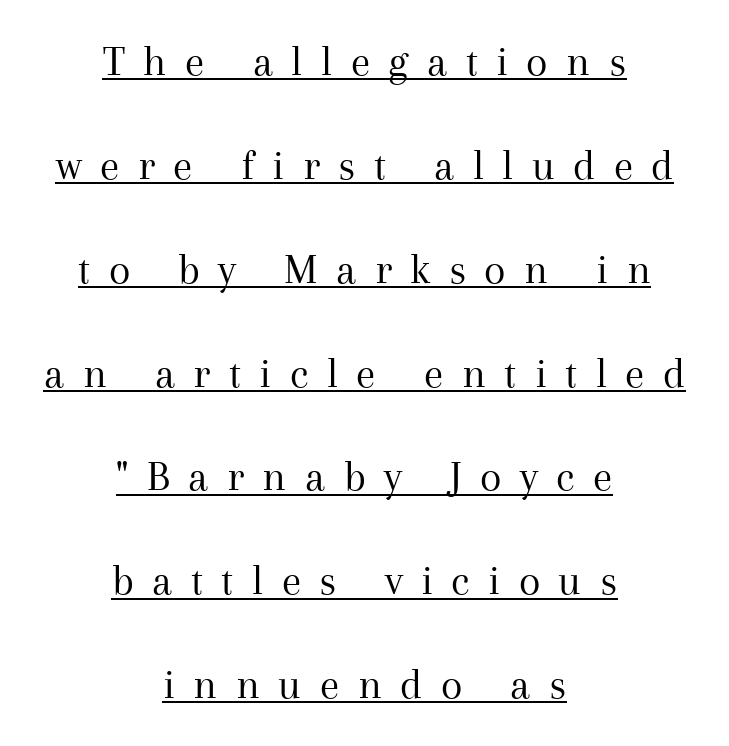
Q: Is the text bold? A: No.
Q: Is the text italic (slanted)? A: No, it is upright.
Q: Is the typeface a serif or a sans-serif typeface? A: Serif.
Q: Is the text underlined? A: Yes.
Q: How is the paragraph aligned? A: Centered.
Q: Is the spacing between letters normal or unusually wide? A: Unusually wide.
Q: Is the spacing between lines tight, normal or loose? A: Loose.
Q: Width (condensed, normal, or wide)? A: Normal.
Q: Stroke contrast? A: Medium.
Q: x-height? A: Medium.
Q: Monospaced? A: No.
